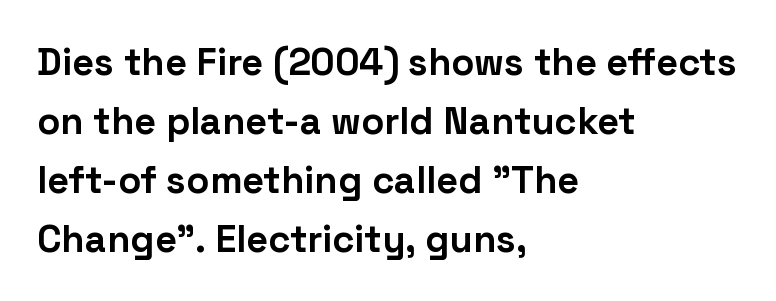
The image shows 38 px bold sans-serif type, upright; set left-aligned, normal line spacing (1.55x), normal letter spacing, not underlined; low stroke contrast and a medium x-height.
